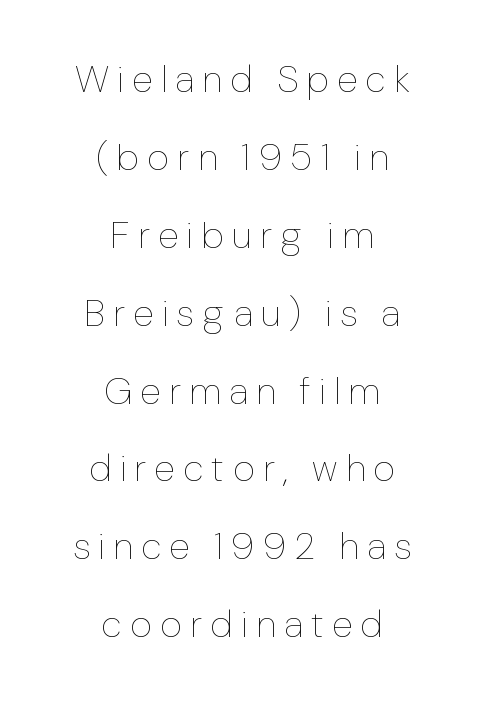
The image shows 38 px thin type, upright; set centered, loose line spacing (2.05x), unusually wide letter spacing (+0.22 em), not underlined; low stroke contrast and a medium x-height.
